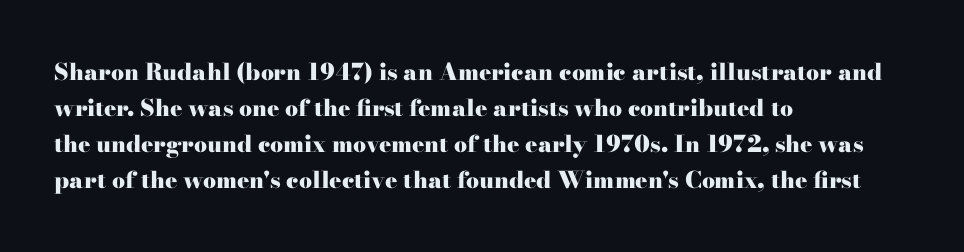
Q: Is the text bold? A: Yes.
Q: Is the text italic (slanted)? A: No, it is upright.
Q: Is the text underlined? A: No.
Q: How is the paragraph aligned? A: Left-aligned.
Q: Is the spacing between letters normal or unusually wide? A: Normal.
Q: Is the spacing between lines tight, normal or loose? A: Normal.
